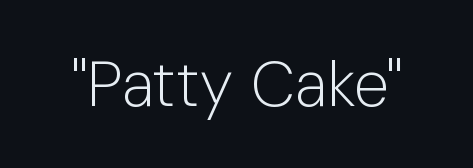
{"serif": "no", "italic": "no", "bold": "no", "weight": "light", "width": "normal", "stroke_contrast": "low", "x_height": "medium", "monospaced": "no", "underline": "no", "letter_spacing": "normal", "letter_spacing_em": 0.0, "glyph_px": 64}
